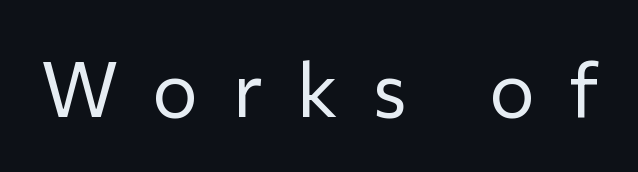
Q: Is the text bold? A: No.
Q: Is the text italic (slanted)? A: No, it is upright.
Q: Is the typeface a serif or a sans-serif typeface? A: Sans-serif.
Q: Is the text underlined? A: No.
Q: Is the spacing between letters normal or unusually wide? A: Unusually wide.
Q: Width (condensed, normal, or wide)? A: Normal.
Q: Stroke contrast? A: Low.
Q: x-height? A: Medium.
Q: Monospaced? A: No.
